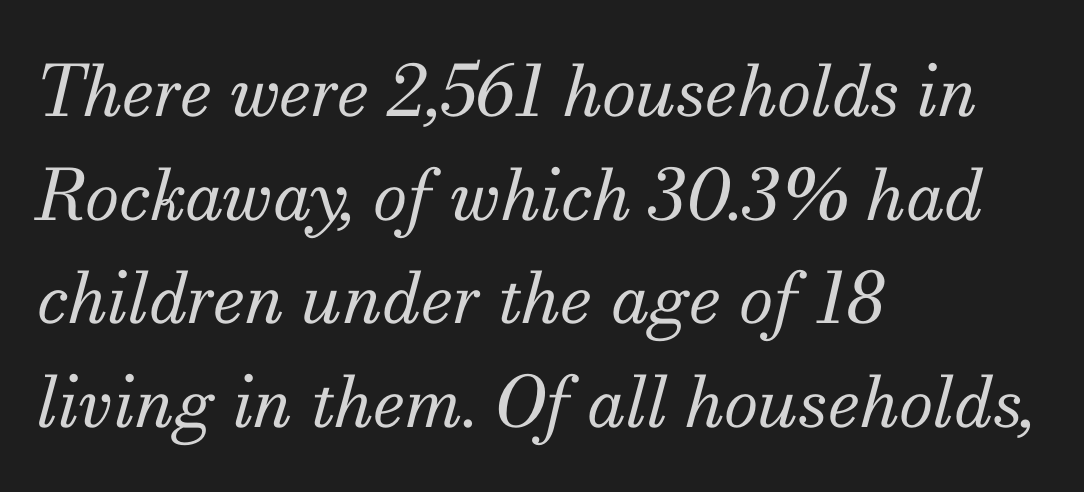
The image shows 70 px regular-weight serif type, italic (leaning right); set left-aligned, normal line spacing (1.48x), normal letter spacing, not underlined; medium stroke contrast and a small x-height.
